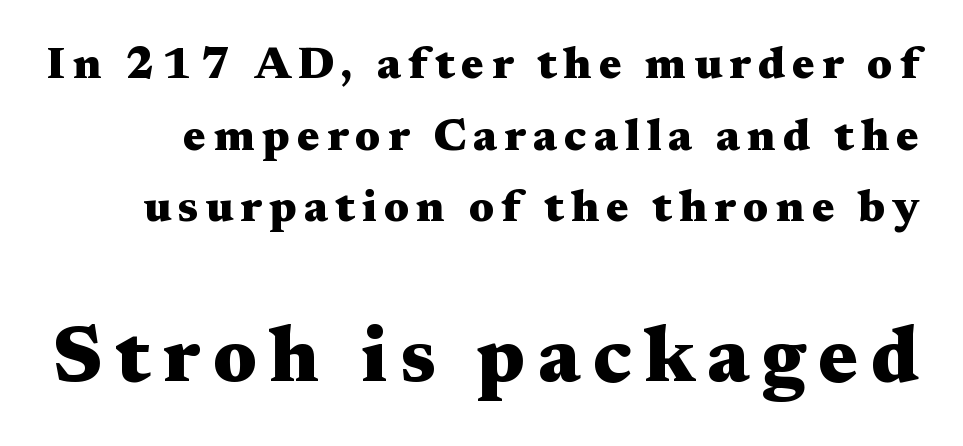
Here the designer chose a conventional face with non-uniform glyph widths. Horizontal bands of white between lines are of average thickness. Notice how the stems are strictly vertical — no italics here. Little horizontal feet cap the strokes, marking this as serif type. You get the small type first, then a jump to larger type. The sample has been set heavy, in full bold.
